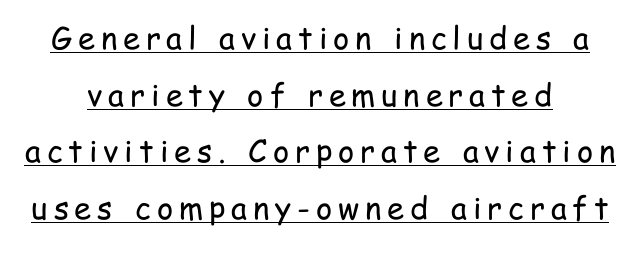
{"serif": "no", "italic": "no", "bold": "no", "weight": "regular", "width": "condensed", "stroke_contrast": "low", "x_height": "medium", "monospaced": "no", "underline": "yes", "align": "center", "line_spacing_ratio": 1.83, "glyph_px": 31}
